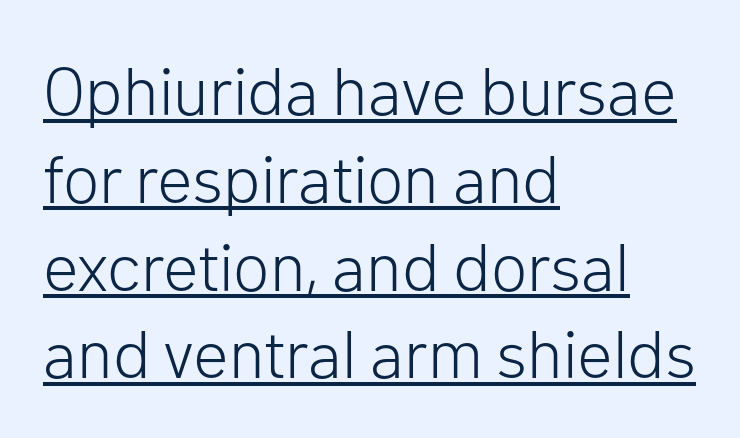
No extra ink here — the face is not bold. This sample keeps an unexceptional amount of space between lines. The sample's only ornament is a line tracing under the words. Grotesque or geometric, the face here clearly has no serifs. The compositor pushed each line to the left boundary.
